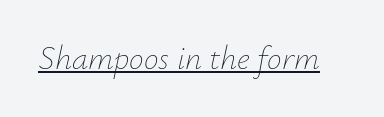
{"italic": "yes", "lean": "right", "slant_degrees": 12, "bold": "no", "weight": "thin", "width": "normal", "stroke_contrast": "low", "x_height": "small", "monospaced": "no", "underline": "yes", "letter_spacing": "normal", "letter_spacing_em": 0.0, "glyph_px": 33}
